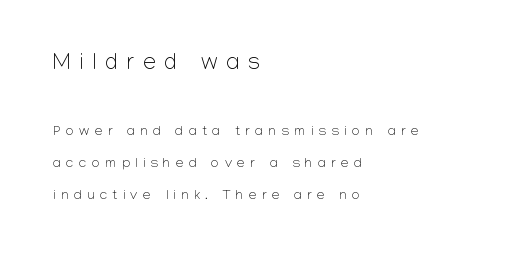
The image shows 23 px text type, upright; set left-aligned, loose line spacing (2.31x), unusually wide letter spacing (+0.39 em), not underlined; the first (top) block is 1.64x larger.
